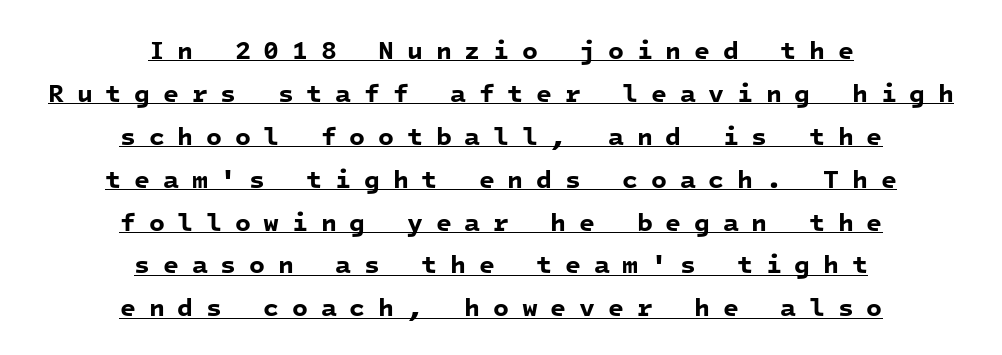
The image shows 26 px bold type; set centered, normal line spacing (1.65x), unusually wide letter spacing (+0.49 em), underlined.
